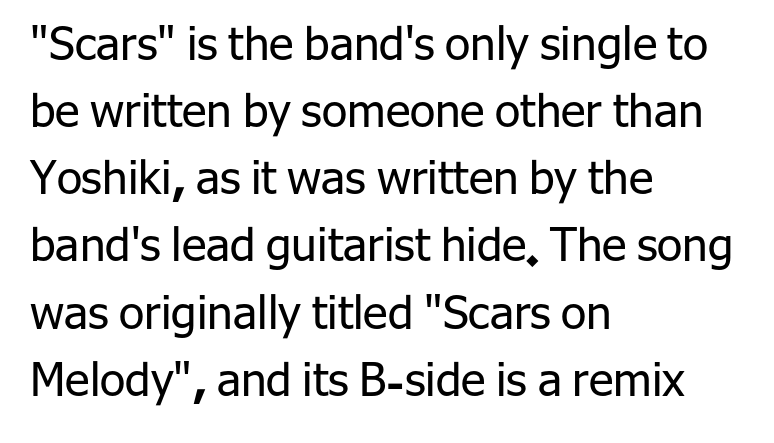
The image shows 46 px regular-weight sans-serif type, upright; set left-aligned, normal line spacing (1.46x), normal letter spacing, not underlined; low stroke contrast and a medium x-height.
